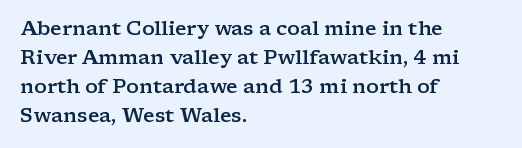
{"italic": "no", "bold": "semi", "underline": "no", "align": "left", "line_spacing": "normal", "line_spacing_ratio": 1.45, "letter_spacing": "normal", "letter_spacing_em": 0.0, "glyph_px": 20}
